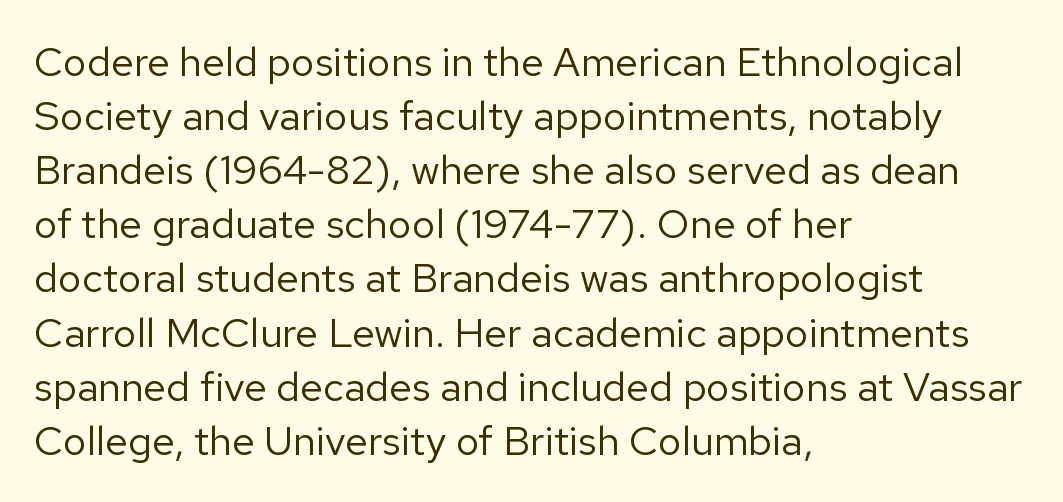
Horizontal alignment here is leftward, the default for most running prose. Each word holds together tightly as a unit, with standard inter-letter gaps. Students, observe: this is what conventionally led text looks like. The passage shown is not bold in any degree.
